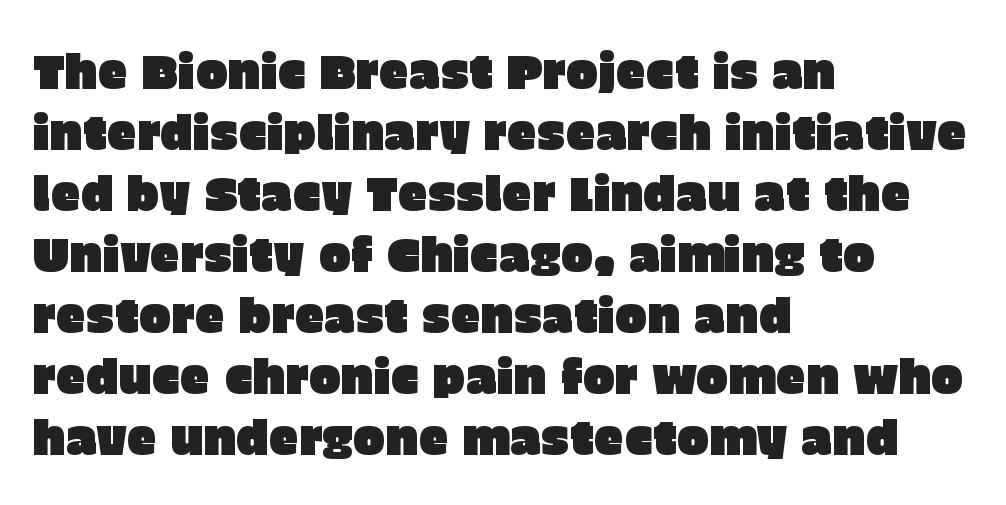
The image shows 48 px sans-serif type, upright; set left-aligned, normal line spacing (1.27x), normal letter spacing, not underlined; low stroke contrast and a large x-height.
